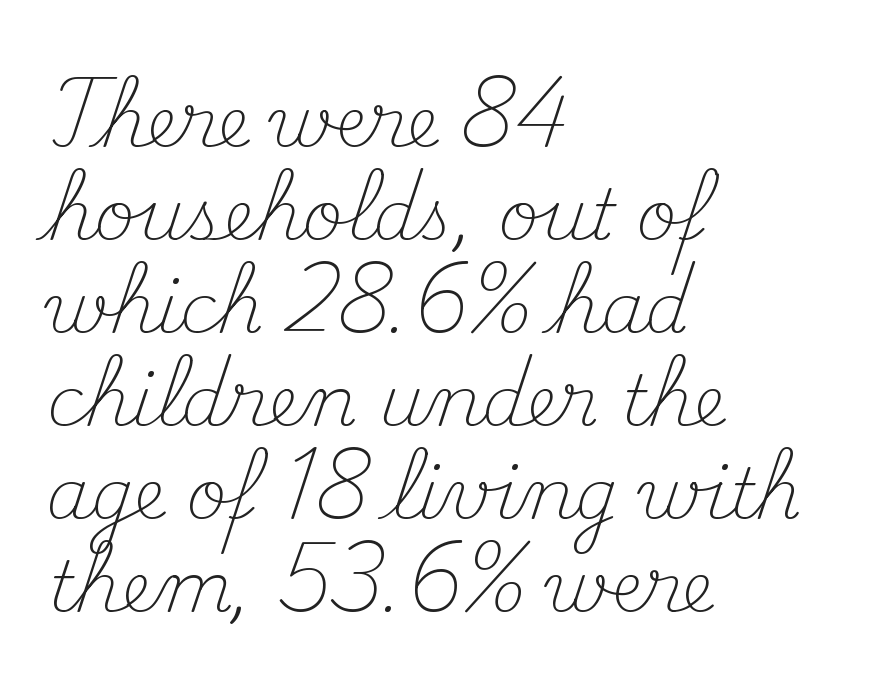
Vertical stems look standard width or narrower in stroke. Evenly set lines give the paragraph a standard silhouette. The gap between lines stays unmarked. The rendering uses natural spacing where letterforms have individual widths.
